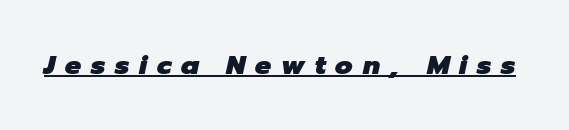
{"italic": "yes", "lean": "right", "slant_degrees": 12, "bold": "yes", "underline": "yes", "letter_spacing": "wide", "letter_spacing_em": 0.36, "glyph_px": 27}
